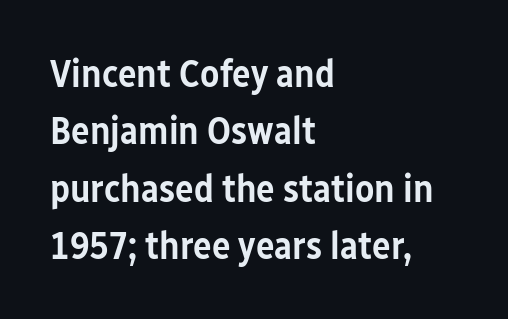
{"serif": "no", "italic": "no", "bold": "semi", "weight": "semibold", "width": "condensed", "stroke_contrast": "low", "x_height": "medium", "monospaced": "no", "underline": "no", "align": "left", "line_spacing": "normal", "line_spacing_ratio": 1.47, "letter_spacing": "normal", "letter_spacing_em": 0.0, "glyph_px": 39}
